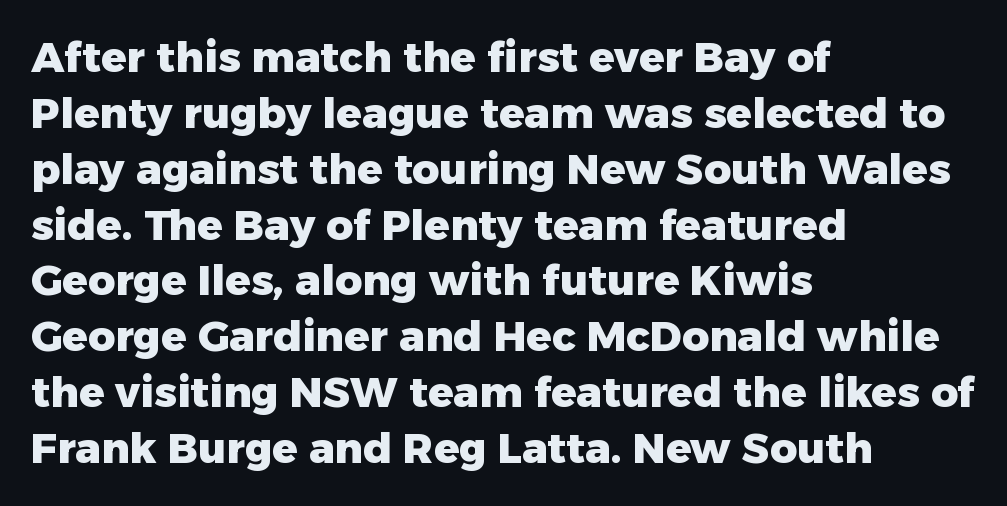
{"serif": "no", "italic": "no", "bold": "yes", "weight": "heavy", "width": "normal", "stroke_contrast": "low", "x_height": "medium", "monospaced": "no", "underline": "no", "align": "left", "line_spacing": "normal", "line_spacing_ratio": 1.33, "letter_spacing": "normal", "letter_spacing_em": 0.0, "glyph_px": 42}
